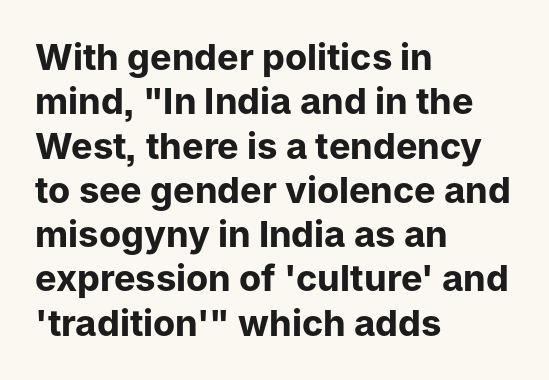
Posture: straight, roman, zero tilt. The strip under each line holds only bare page. The face used here is proportionally spaced, like ordinary book or web type. How are the letters spaced? Ordinarily, with no added tracking. Examine the stroke ends and you'll find no serifs. This sample is left-justified, so line endings fall wherever the words run out.
